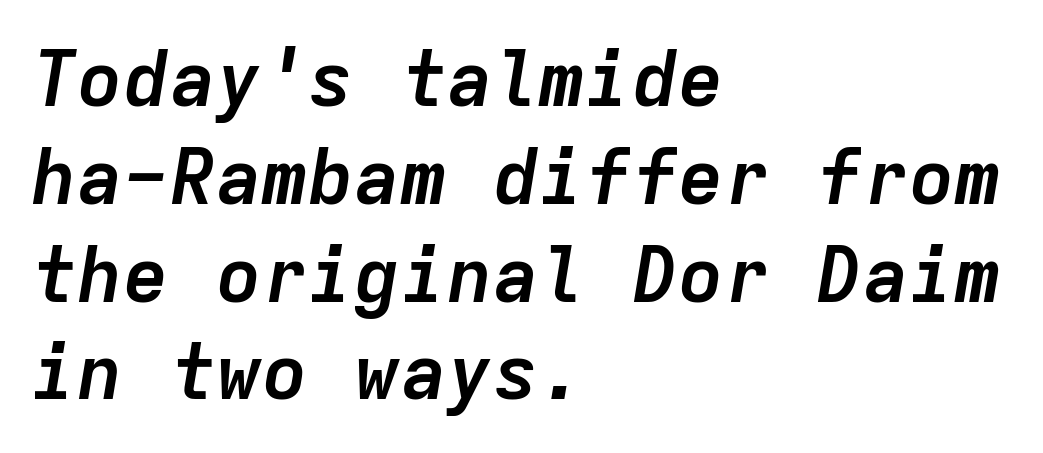
{"italic": "yes", "lean": "right", "slant_degrees": 9, "bold": "yes", "weight": "semibold", "width": "normal", "stroke_contrast": "low", "x_height": "medium", "monospaced": "yes", "underline": "no", "align": "left", "line_spacing": "normal", "line_spacing_ratio": 1.27, "letter_spacing": "normal", "letter_spacing_em": 0.0, "glyph_px": 77}
